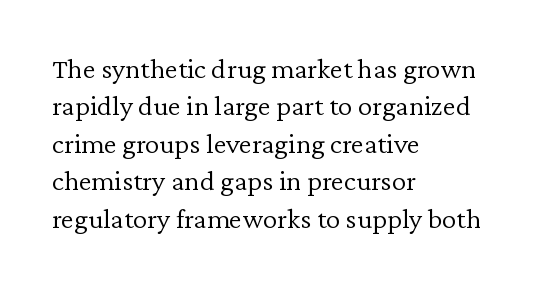
The face used here is proportionally spaced, like ordinary book or web type. The designer left line spacing at the default. Yep, those are serifs on the letters. These lines keep a tight, regular rhythm from letter to letter.
